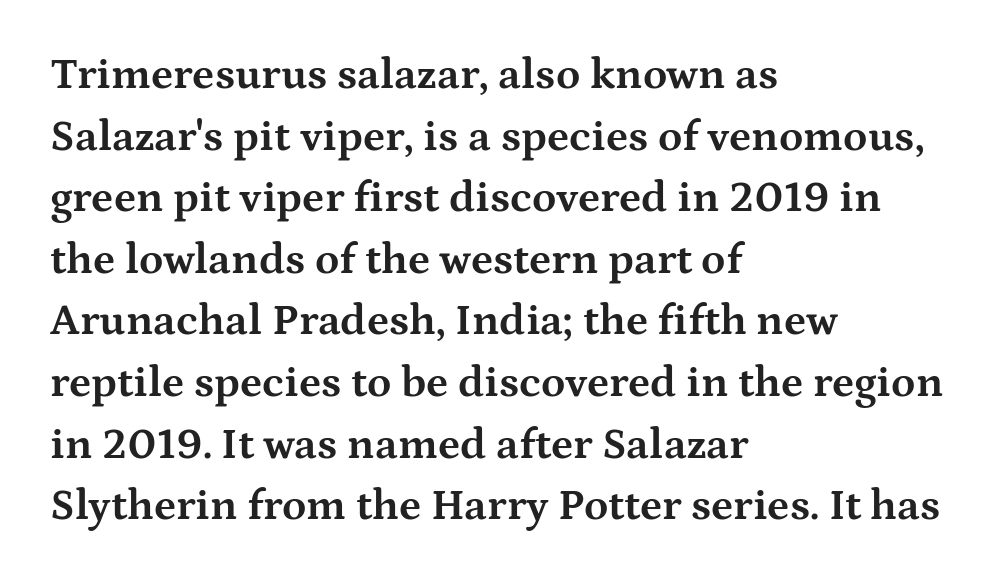
The image shows 44 px bold, wide serif type, upright; set left-aligned, normal line spacing (1.4x), normal letter spacing, not underlined; medium stroke contrast and a medium x-height.
